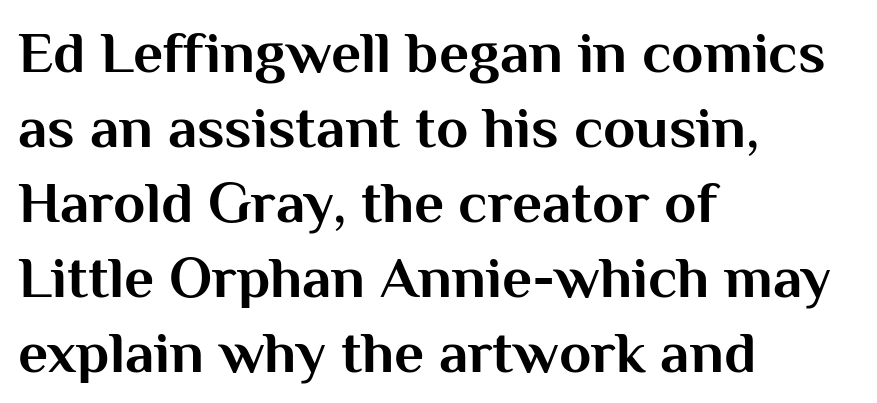
{"serif": "no", "italic": "no", "bold": "yes", "weight": "bold", "width": "normal", "stroke_contrast": "medium", "x_height": "medium", "monospaced": "no", "underline": "no", "align": "left", "line_spacing": "normal", "line_spacing_ratio": 1.27, "letter_spacing": "normal", "letter_spacing_em": 0.0, "glyph_px": 59}
